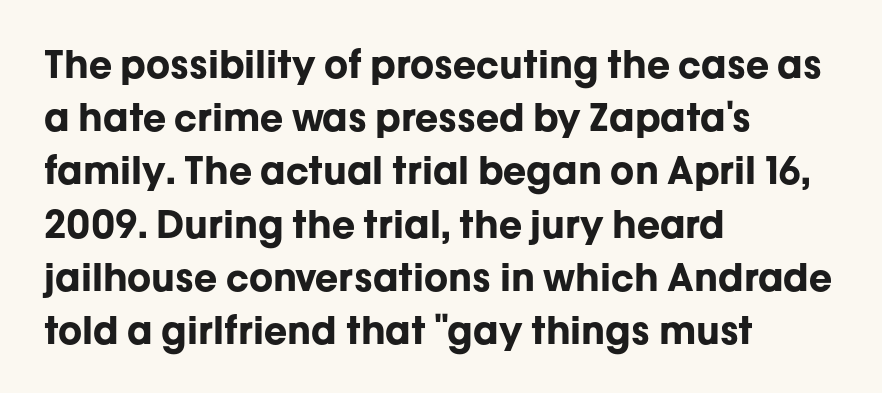
The image shows 38 px bold sans-serif type, upright; set left-aligned, normal line spacing (1.4x), normal letter spacing, not underlined; low stroke contrast and a medium x-height.
